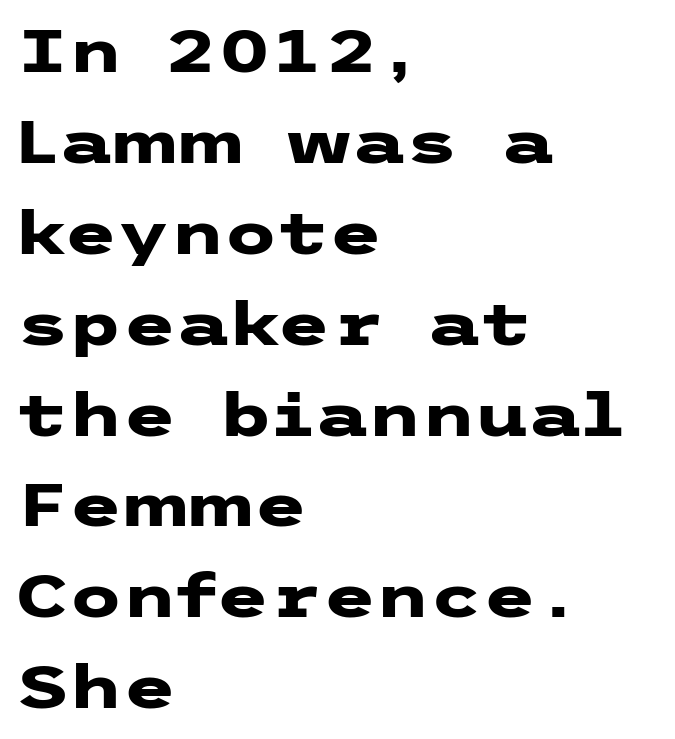
The image shows 61 px heavy, wide sans-serif type, upright; set left-aligned, normal line spacing (1.49x), normal letter spacing, not underlined; low stroke contrast and a medium x-height.
